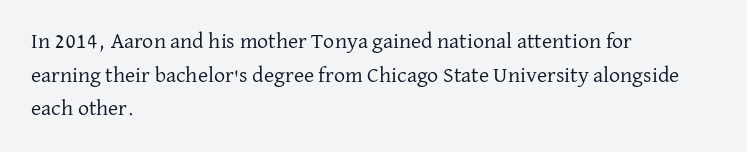
{"italic": "no", "bold": "no", "underline": "no", "align": "left", "line_spacing": "normal", "line_spacing_ratio": 1.53, "letter_spacing": "normal", "letter_spacing_em": 0.0, "glyph_px": 22}
